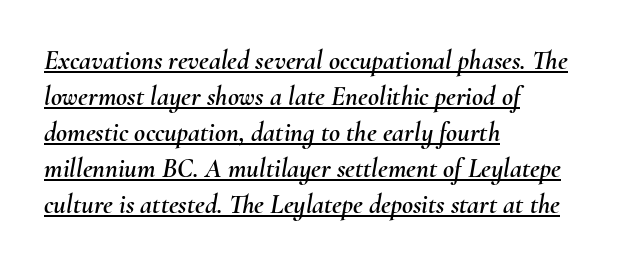
Q: Is the text italic (slanted)? A: Yes, it leans right by about 10 degrees.
Q: Is the text underlined? A: Yes.
Q: How is the paragraph aligned? A: Left-aligned.
Q: Is the spacing between letters normal or unusually wide? A: Normal.
Q: Is the spacing between lines tight, normal or loose? A: Normal.
